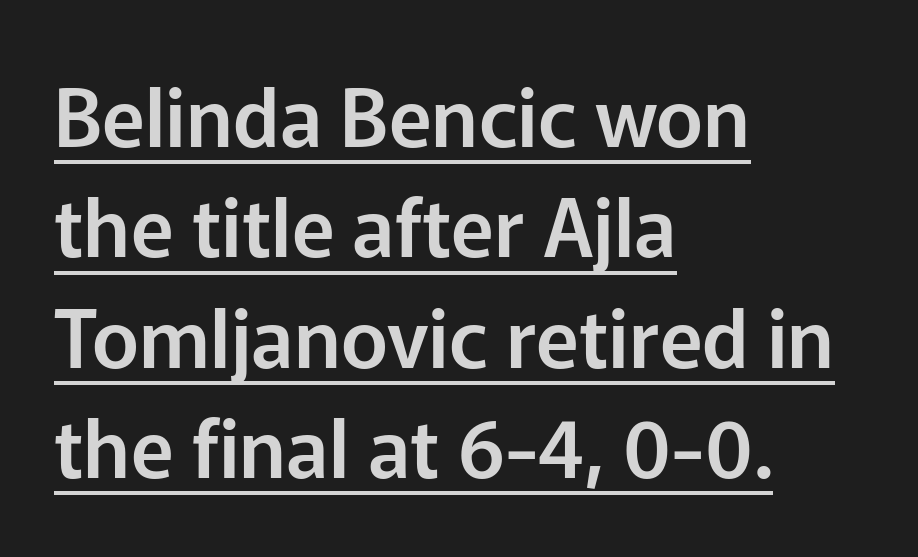
The image shows 80 px sans-serif type, upright; set left-aligned, normal line spacing (1.38x), normal letter spacing, underlined; low stroke contrast and a medium x-height.
